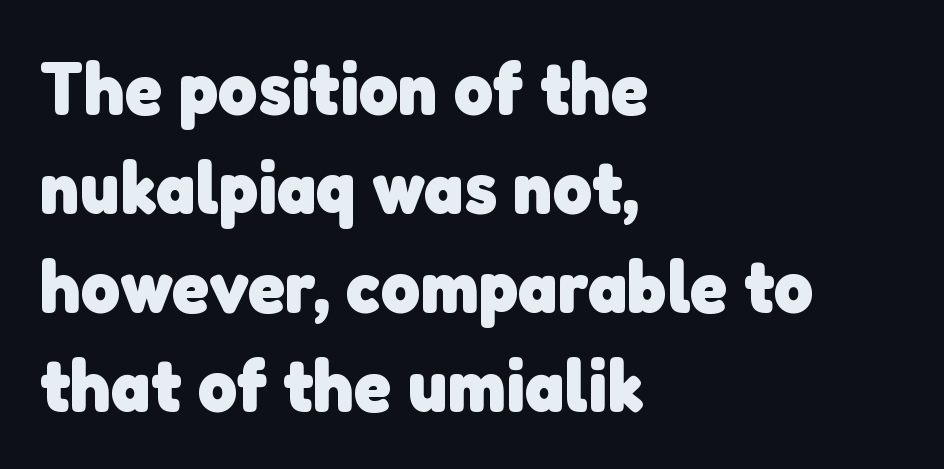
Q: Is the text bold? A: Yes.
Q: Is the typeface a serif or a sans-serif typeface? A: Sans-serif.
Q: Is the text underlined? A: No.
Q: How is the paragraph aligned? A: Left-aligned.
Q: Is the spacing between letters normal or unusually wide? A: Normal.
Q: Is the spacing between lines tight, normal or loose? A: Normal.
Q: Width (condensed, normal, or wide)? A: Normal.
Q: Stroke contrast? A: Low.
Q: x-height? A: Medium.
Q: Monospaced? A: No.
